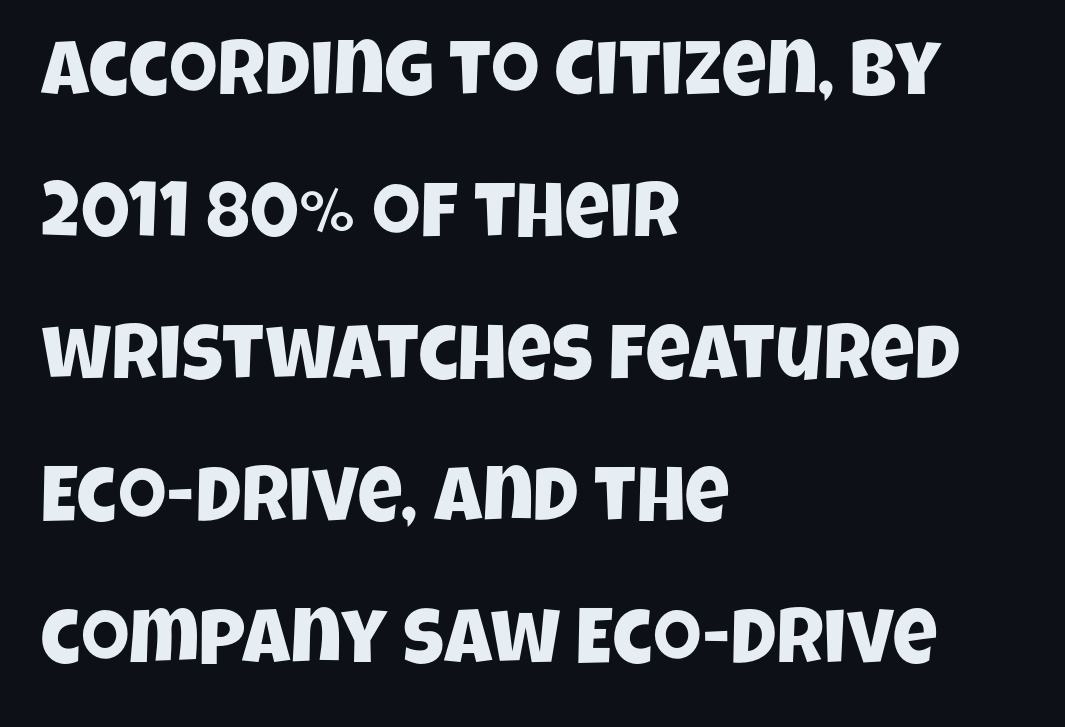
{"serif": "no", "width": "condensed", "stroke_contrast": "low", "x_height": "large", "monospaced": "no", "underline": "no", "align": "left", "line_spacing_ratio": 1.82, "letter_spacing": "normal", "letter_spacing_em": 0.0, "glyph_px": 78}
